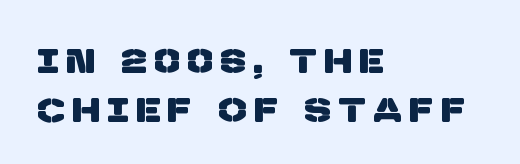
Honestly, the row spacing looks completely unremarkable. These lines are rendered in a variable-pitch font. Descenders are the only things crossing below the line. Substantial extra tracking has been applied to these lines.
